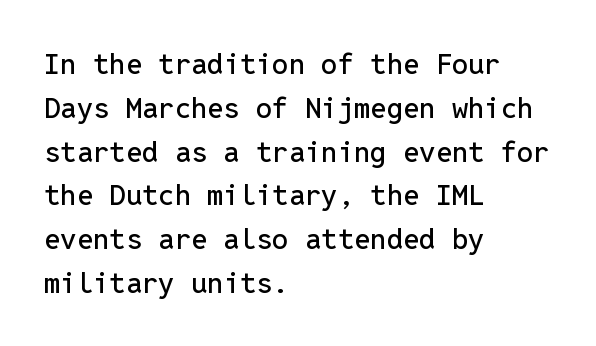
The image shows 29 px sans-serif type, upright, monospaced; set left-aligned, normal line spacing (1.51x), normal letter spacing, not underlined; low stroke contrast and a medium x-height.
